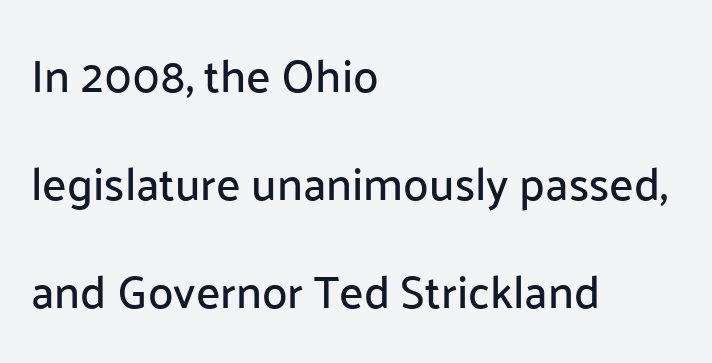
The image shows 46 px sans-serif type, upright; set left-aligned, loose line spacing (2.35x), normal letter spacing, not underlined; low stroke contrast and a medium x-height.
